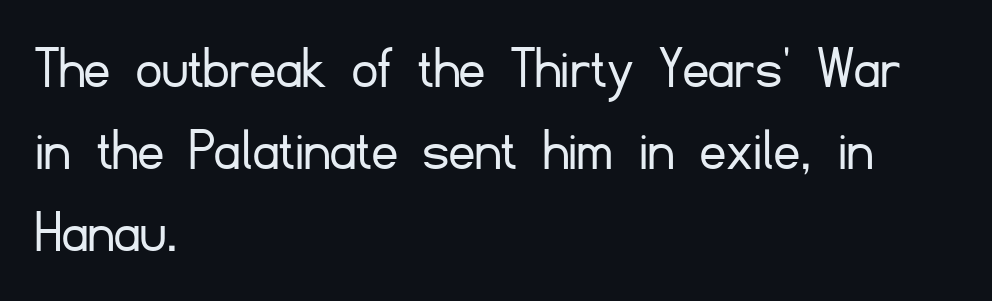
Q: Is the text bold? A: No.
Q: Is the text italic (slanted)? A: No, it is upright.
Q: Is the typeface a serif or a sans-serif typeface? A: Sans-serif.
Q: Is the text underlined? A: No.
Q: How is the paragraph aligned? A: Left-aligned.
Q: Is the spacing between letters normal or unusually wide? A: Normal.
Q: Is the spacing between lines tight, normal or loose? A: Normal.
Q: Width (condensed, normal, or wide)? A: Normal.
Q: Stroke contrast? A: Low.
Q: x-height? A: Small.
Q: Monospaced? A: No.
